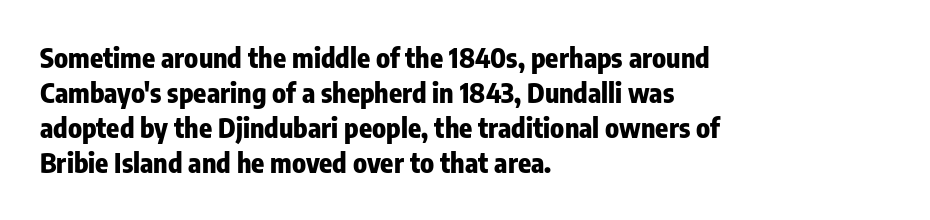
{"italic": "no", "bold": "yes", "underline": "no", "align": "left", "line_spacing": "normal", "line_spacing_ratio": 1.3, "letter_spacing": "normal", "letter_spacing_em": 0.0, "glyph_px": 27}
